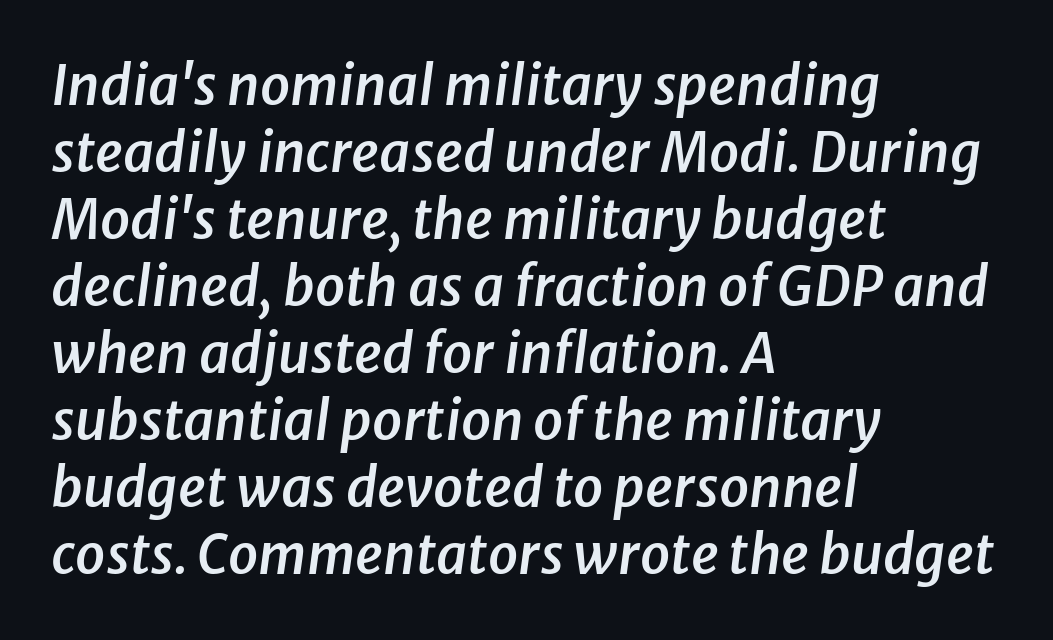
The image shows 54 px semibold type, italic (leaning right); set left-aligned, line spacing 1.24x, normal letter spacing, not underlined; low stroke contrast and a medium x-height.
